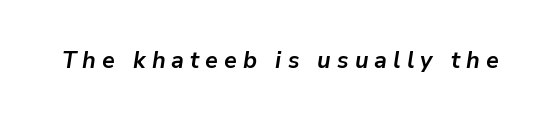
An italicized treatment has been applied to the whole sample. Plenty of ink on the page — the face is bold. The gap between lines stays unmarked. These lines have a slow, spaced-out rhythm from letter to letter.
